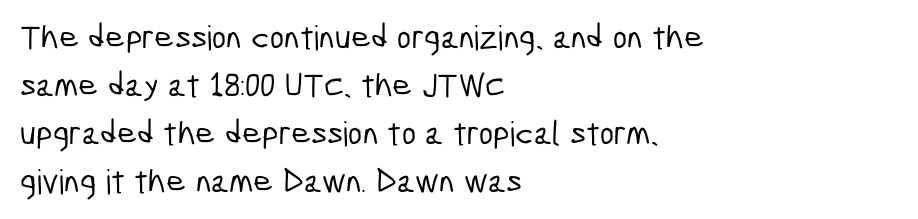
{"serif": "no", "width": "condensed", "stroke_contrast": "low", "x_height": "medium", "monospaced": "no", "underline": "no", "align": "left", "line_spacing": "normal", "line_spacing_ratio": 1.41, "letter_spacing": "normal", "letter_spacing_em": 0.0, "glyph_px": 34}
